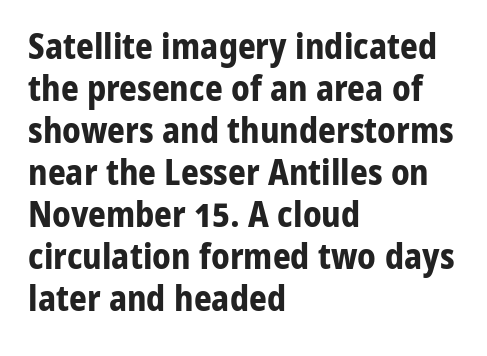
The image shows 35 px bold sans-serif type, upright; set left-aligned, line spacing 1.2x, normal letter spacing, not underlined; low stroke contrast and a medium x-height.
